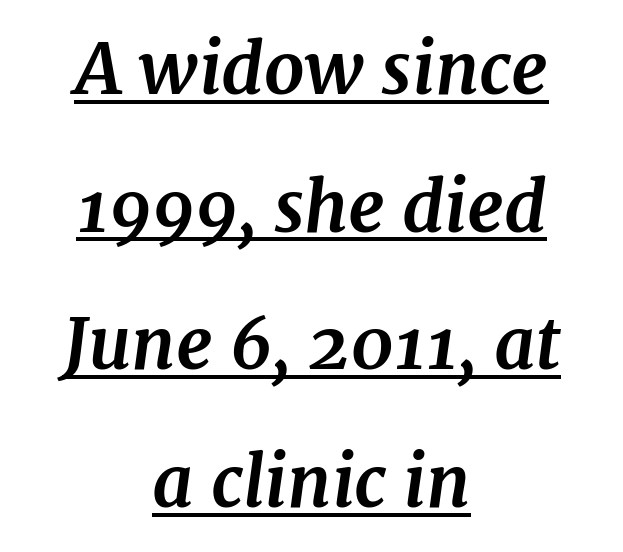
Q: Is the text bold? A: Yes.
Q: Is the text italic (slanted)? A: Yes, it leans right by about 7 degrees.
Q: Is the typeface a serif or a sans-serif typeface? A: Serif.
Q: Is the text underlined? A: Yes.
Q: How is the paragraph aligned? A: Centered.
Q: Is the spacing between letters normal or unusually wide? A: Normal.
Q: Is the spacing between lines tight, normal or loose? A: Loose.
Q: Width (condensed, normal, or wide)? A: Normal.
Q: Stroke contrast? A: Medium.
Q: x-height? A: Medium.
Q: Monospaced? A: No.
